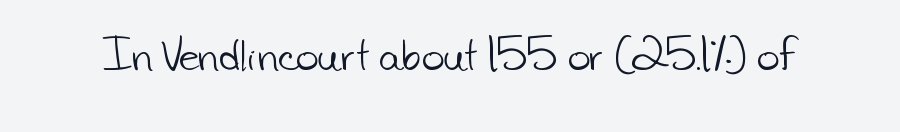
The image shows 39 px light sans-serif type; set normal letter spacing, not underlined; low stroke contrast and a small x-height.
